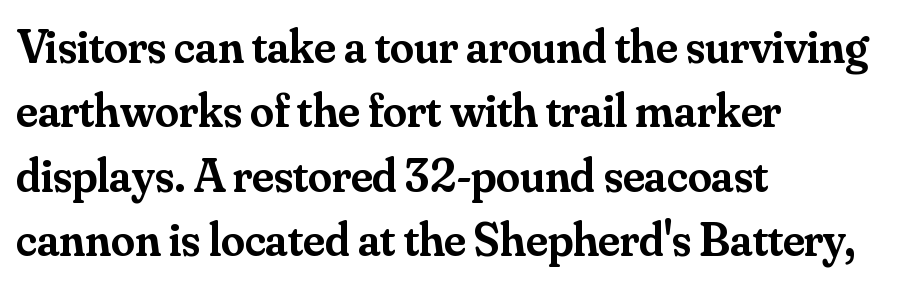
Short note: letters normally spaced. A serif font was chosen for this passage. Character widths vary here, with narrow letters taking less room than wide ones. The characters look somewhat weighty, a semibold short of true bold.
